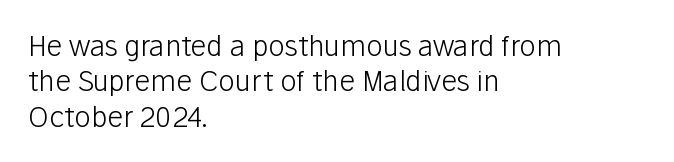
Spacing between characters is what you'd get straight out of the box. This block has exactly the height ordinary leading produces. The letterforms sit at book weight or below. Posture: upright roman. The rendering uses natural spacing where letterforms have individual widths. Quick note: underline off.
